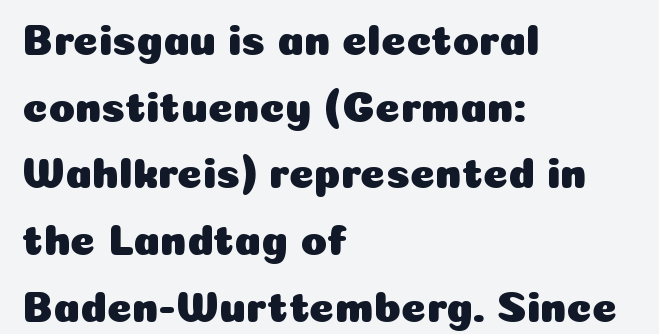
Character widths vary here, with narrow letters taking less room than wide ones. Clear beneath every line of the passage. Posture: straight, roman, zero tilt. Each line starts at the same left margin while the right side varies. Nothing unusual about the tracking: characters are spaced as the font intends.
